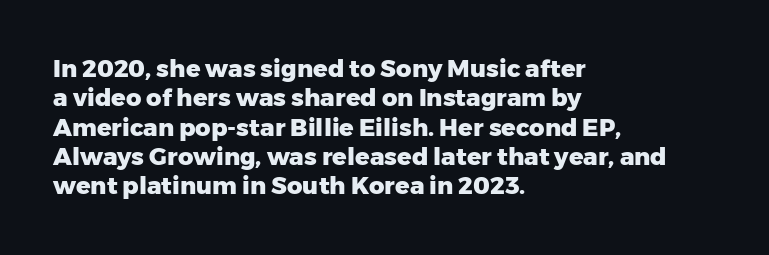
Q: Is the text bold? A: Yes.
Q: Is the text italic (slanted)? A: No, it is upright.
Q: Is the text underlined? A: No.
Q: How is the paragraph aligned? A: Left-aligned.
Q: Is the spacing between letters normal or unusually wide? A: Normal.
